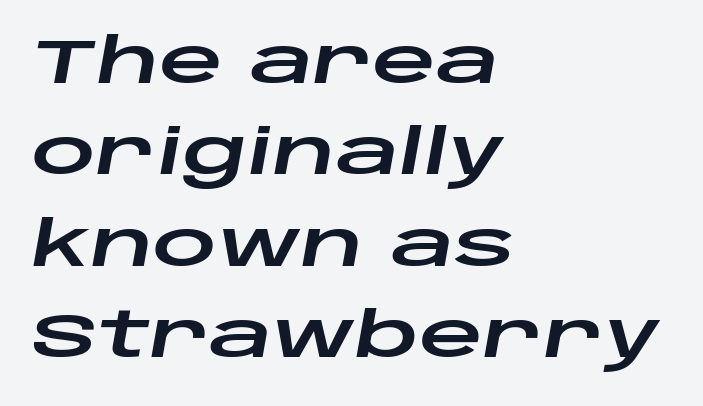
The image shows 63 px wide type, italic (leaning right); set left-aligned, normal line spacing (1.45x), normal letter spacing, not underlined; low stroke contrast and a large x-height.
